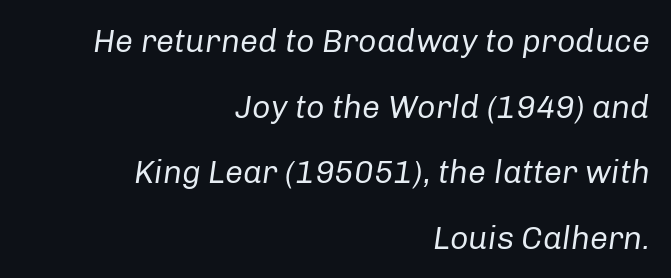
The image shows 32 px regular-weight type, italic (leaning right); set right-aligned, loose line spacing (2.05x), normal letter spacing, not underlined; low stroke contrast and a medium x-height.
